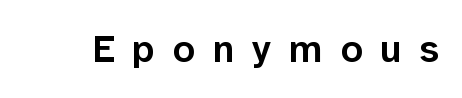
Is there any slant? The stems are plumb. The gap between lines stays unmarked. Typographic density is moderately raised because the face is semibold. Is this a fixed-width face? No — the glyphs have proportional, varying widths. Are there feet on the stems? There aren't — it's a sans.
